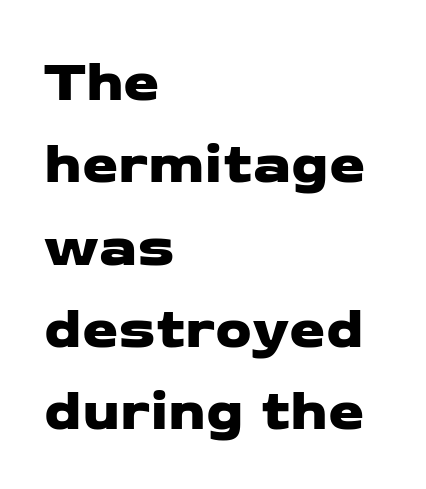
The image shows 58 px wide sans-serif type; set left-aligned, normal line spacing (1.42x), normal letter spacing, not underlined; low stroke contrast and a medium x-height.
